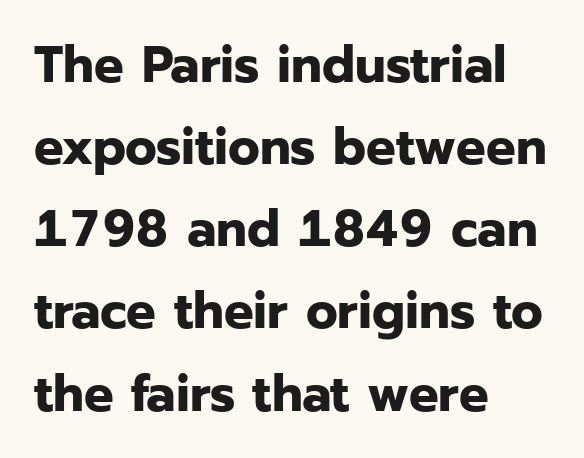
Q: Is the text bold? A: Yes.
Q: Is the text italic (slanted)? A: No, it is upright.
Q: Is the typeface a serif or a sans-serif typeface? A: Sans-serif.
Q: Is the text underlined? A: No.
Q: How is the paragraph aligned? A: Left-aligned.
Q: Is the spacing between letters normal or unusually wide? A: Normal.
Q: Is the spacing between lines tight, normal or loose? A: Normal.
Q: Width (condensed, normal, or wide)? A: Normal.
Q: Stroke contrast? A: Low.
Q: x-height? A: Medium.
Q: Monospaced? A: No.
